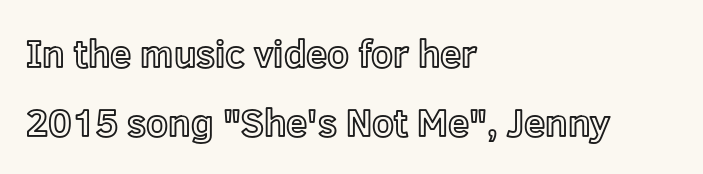
{"italic": "no", "width": "normal", "x_height": "medium", "monospaced": "no", "underline": "no", "align": "left", "line_spacing_ratio": 1.82, "letter_spacing": "normal", "letter_spacing_em": 0.0, "glyph_px": 38}
